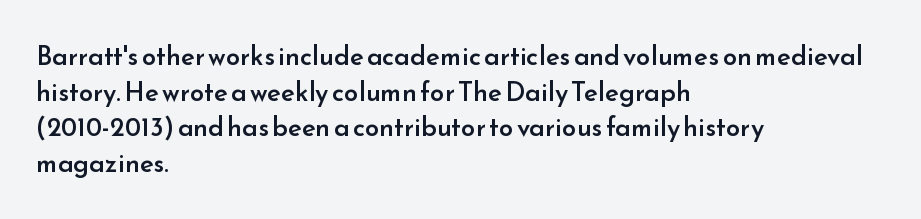
{"italic": "no", "bold": "semi", "underline": "no", "align": "left", "line_spacing": "normal", "line_spacing_ratio": 1.37, "letter_spacing": "normal", "letter_spacing_em": 0.0, "glyph_px": 26}
